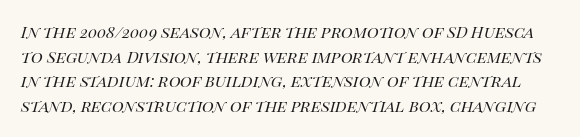
Q: Is the text bold? A: No.
Q: Is the text italic (slanted)? A: Yes, it leans right by about 14 degrees.
Q: Is the text underlined? A: No.
Q: Is the spacing between letters normal or unusually wide? A: Normal.
